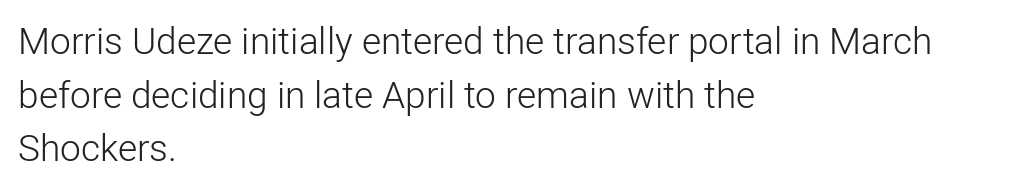
Q: Is the text bold? A: No.
Q: Is the text italic (slanted)? A: No, it is upright.
Q: Is the typeface a serif or a sans-serif typeface? A: Sans-serif.
Q: Is the text underlined? A: No.
Q: How is the paragraph aligned? A: Left-aligned.
Q: Is the spacing between letters normal or unusually wide? A: Normal.
Q: Is the spacing between lines tight, normal or loose? A: Normal.
Q: Width (condensed, normal, or wide)? A: Normal.
Q: Stroke contrast? A: Low.
Q: x-height? A: Medium.
Q: Monospaced? A: No.
